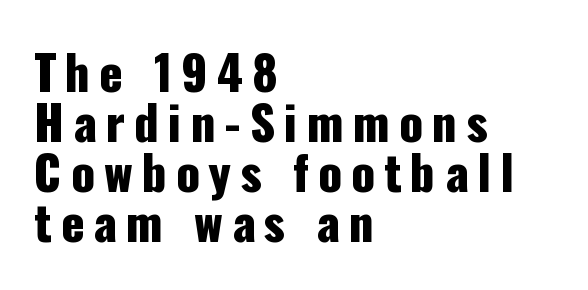
In terms of leading, this rendering errs on the cramped side. No feet cap the strokes, marking this as sans-serif type. Typeset ragged right — the left edge is the straight one. No italicization has been applied; the sample stays upright.
